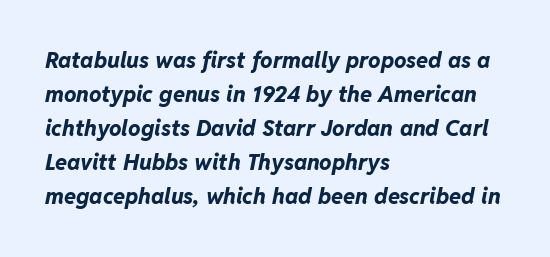
Bare-footed words on every line. A classic flush-left, rag-right setting is used for this passage. Is the letter spacing exaggerated? No — it looks like the ordinary default. Evenly set lines give the paragraph a standard silhouette.
